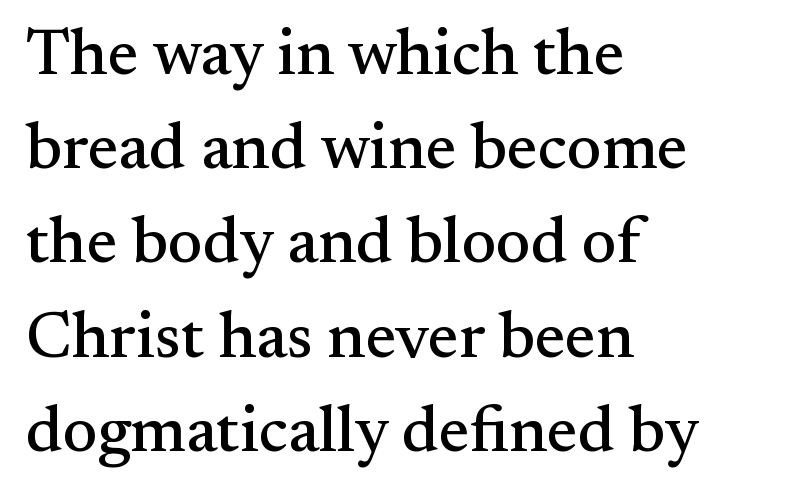
Q: Is the text italic (slanted)? A: No, it is upright.
Q: Is the typeface a serif or a sans-serif typeface? A: Serif.
Q: Is the text underlined? A: No.
Q: How is the paragraph aligned? A: Left-aligned.
Q: Is the spacing between letters normal or unusually wide? A: Normal.
Q: Is the spacing between lines tight, normal or loose? A: Normal.
Q: Width (condensed, normal, or wide)? A: Normal.
Q: Stroke contrast? A: Medium.
Q: x-height? A: Small.
Q: Monospaced? A: No.
